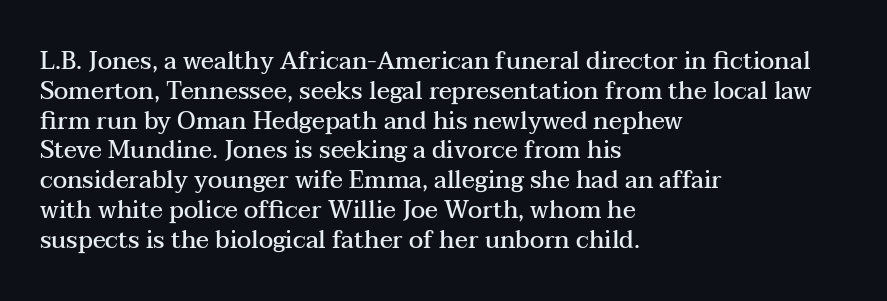
The image shows 24 px text type, upright; set left-aligned, line spacing 1.24x, normal letter spacing, not underlined.
